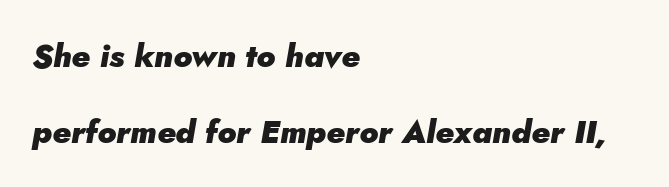
The image shows 32 px heavy type, italic (leaning right); set left-aligned, loose line spacing (2.36x), normal letter spacing, not underlined; low stroke contrast and a small x-height.
